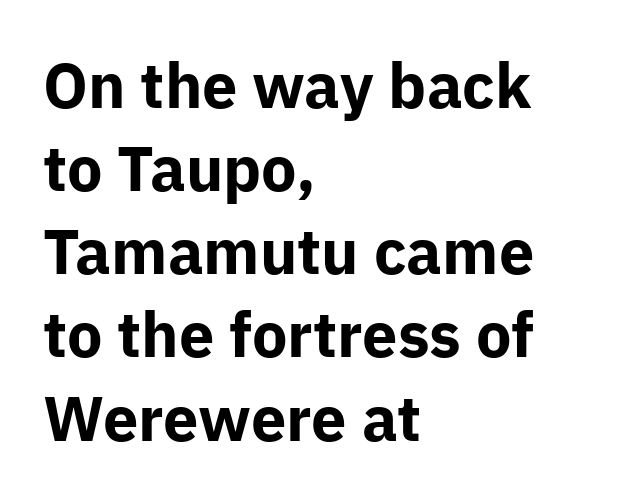
The image shows 63 px bold sans-serif type, upright; set left-aligned, normal line spacing (1.32x), normal letter spacing, not underlined; low stroke contrast and a medium x-height.
